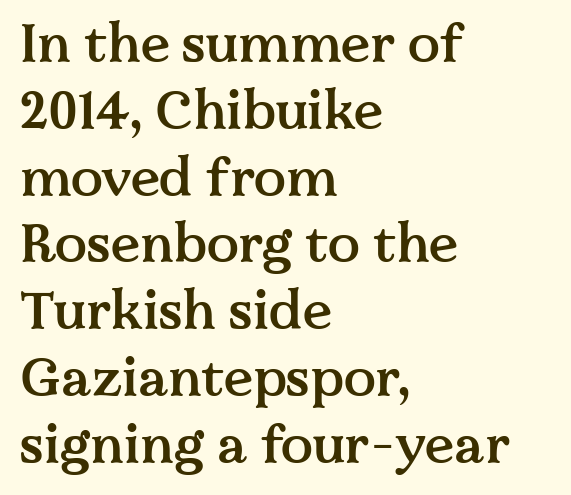
The image shows 53 px semibold serif type, upright; set left-aligned, normal line spacing (1.26x), normal letter spacing, not underlined; medium stroke contrast and a medium x-height.
